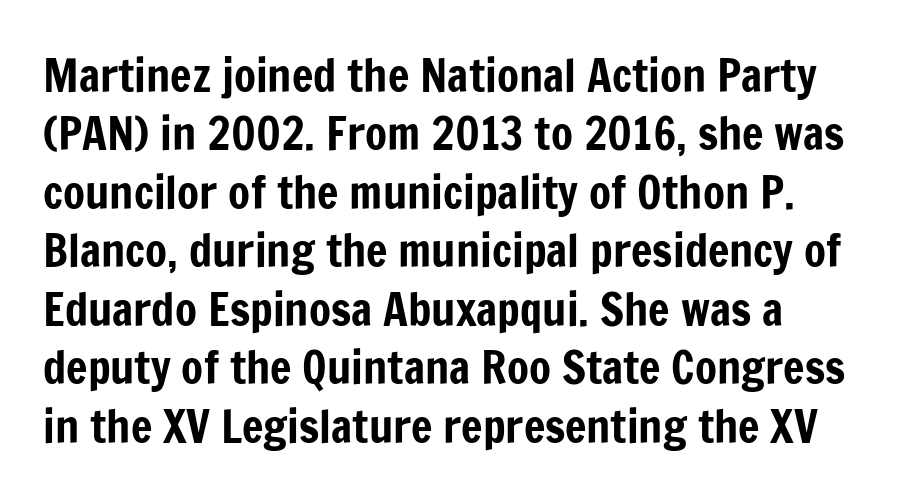
Q: Is the text italic (slanted)? A: No, it is upright.
Q: Is the typeface a serif or a sans-serif typeface? A: Sans-serif.
Q: Is the text underlined? A: No.
Q: Is the spacing between letters normal or unusually wide? A: Normal.
Q: Is the spacing between lines tight, normal or loose? A: Normal.
Q: Width (condensed, normal, or wide)? A: Condensed.
Q: Stroke contrast? A: Low.
Q: x-height? A: Medium.
Q: Monospaced? A: No.
